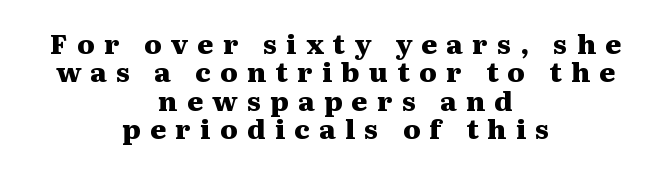
The image shows 27 px bold type, upright; set centered, tight line spacing (1.05x), unusually wide letter spacing (+0.35 em), not underlined.
